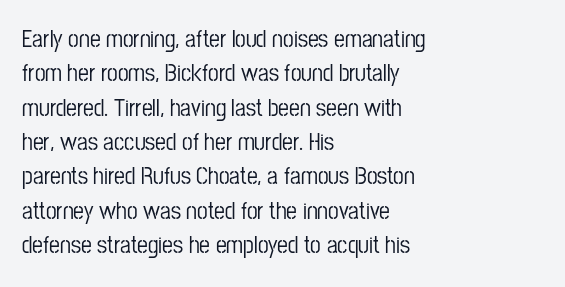
The rows are spaced the way most documents space them. Italic: no, the glyphs are upright roman. Reading down the block, your eye returns to a fixed left position each line. The words here are not underlined. Nothing unusual about the tracking: characters are spaced as the font intends.
